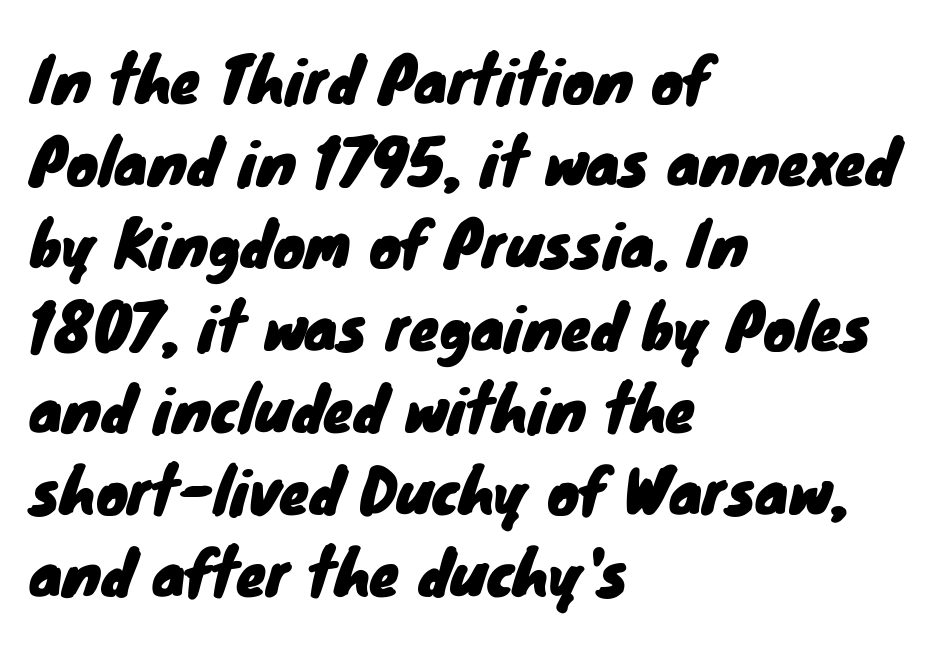
{"serif": "no", "width": "normal", "stroke_contrast": "low", "x_height": "small", "monospaced": "no", "underline": "no", "align": "left", "line_spacing": "normal", "line_spacing_ratio": 1.37, "letter_spacing": "normal", "letter_spacing_em": 0.0, "glyph_px": 60}
